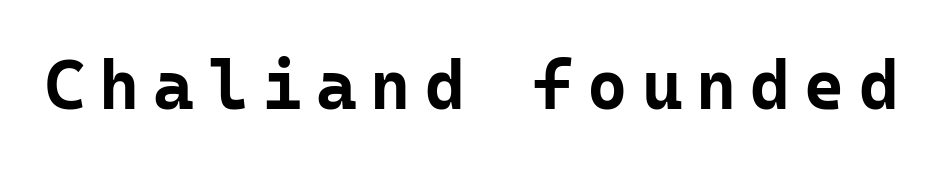
Designer's note — italics off, roman on. Weight check: bold — yes, fully. This rendering widens character spacing well past its baseline value. Here the designer chose a console-style face with uniform glyph widths.
